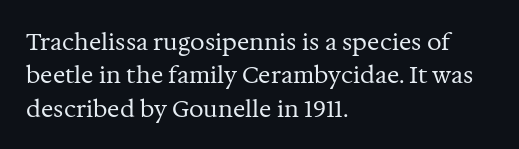
{"italic": "no", "bold": "no", "underline": "no", "align": "left", "line_spacing": "normal", "line_spacing_ratio": 1.45, "letter_spacing": "normal", "letter_spacing_em": 0.0, "glyph_px": 23}
